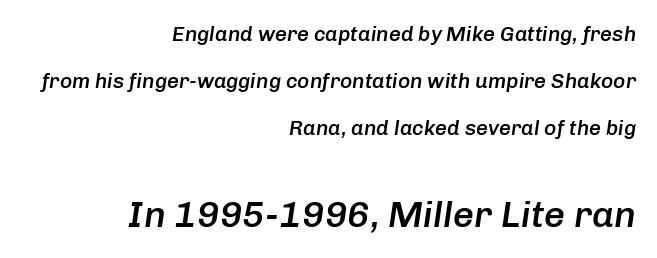
{"italic": "yes", "lean": "right", "slant_degrees": 8, "bold": "semi", "weight": "semibold", "width": "normal", "stroke_contrast": "low", "x_height": "medium", "monospaced": "no", "underline": "no", "align": "right", "line_spacing": "loose", "line_spacing_ratio": 2.24, "letter_spacing": "normal", "letter_spacing_em": 0.0, "larger_block": "second", "size_ratio": 1.76, "glyph_px": 37}
